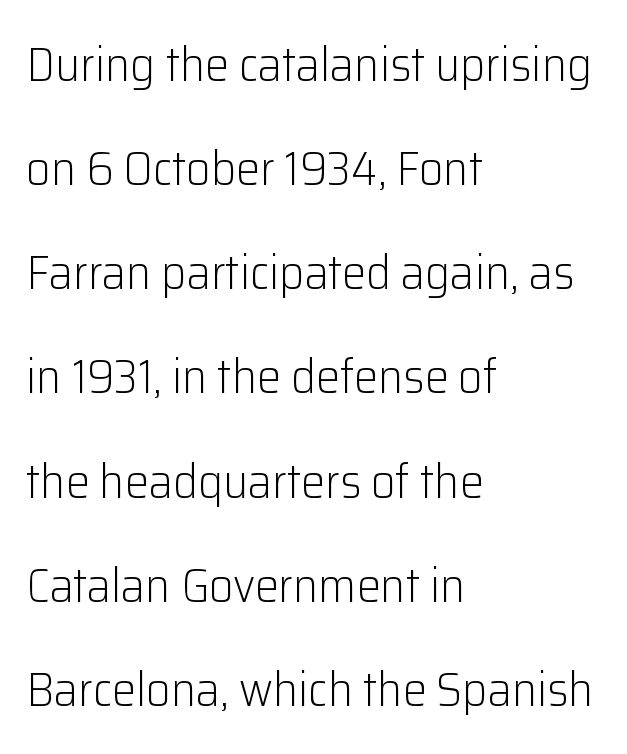
{"serif": "no", "italic": "no", "bold": "no", "weight": "light", "width": "normal", "stroke_contrast": "low", "x_height": "medium", "monospaced": "no", "underline": "no", "align": "left", "line_spacing": "loose", "line_spacing_ratio": 2.17, "letter_spacing": "normal", "letter_spacing_em": 0.0, "glyph_px": 48}
